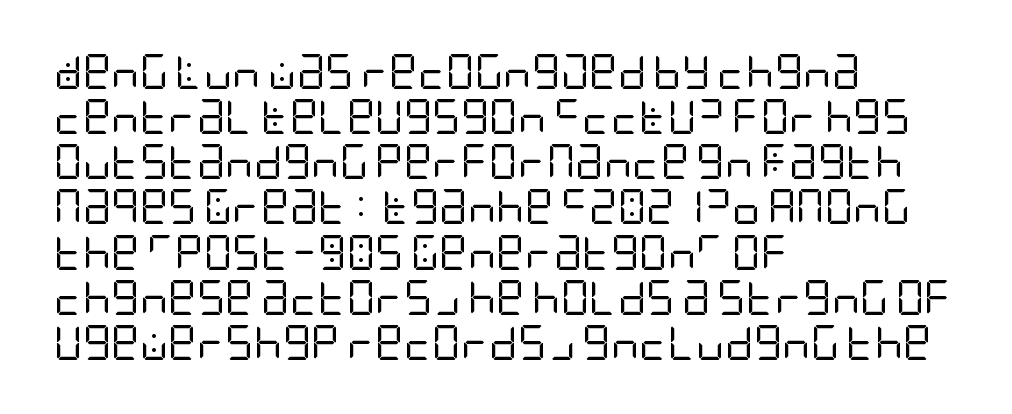
Q: Is the text bold? A: No.
Q: Is the text italic (slanted)? A: No, it is upright.
Q: Is the typeface a serif or a sans-serif typeface? A: Sans-serif.
Q: Is the text underlined? A: No.
Q: How is the paragraph aligned? A: Left-aligned.
Q: Is the spacing between letters normal or unusually wide? A: Normal.
Q: Is the spacing between lines tight, normal or loose? A: Normal.
Q: Width (condensed, normal, or wide)? A: Condensed.
Q: Stroke contrast? A: Low.
Q: x-height? A: Large.
